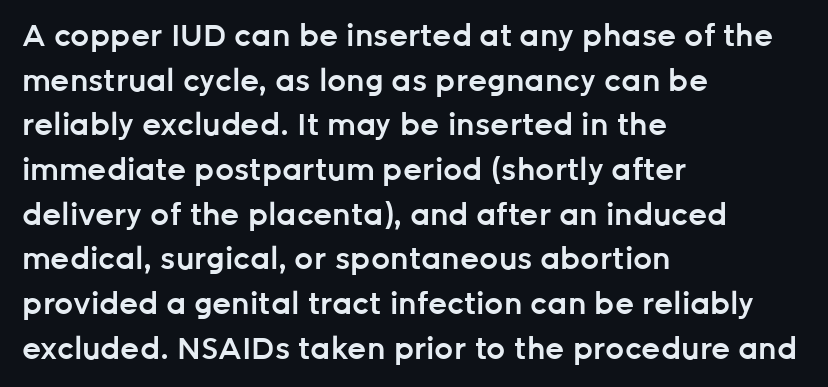
The image shows 30 px semibold sans-serif type, upright; set left-aligned, normal line spacing (1.49x), normal letter spacing, not underlined; low stroke contrast and a medium x-height.
